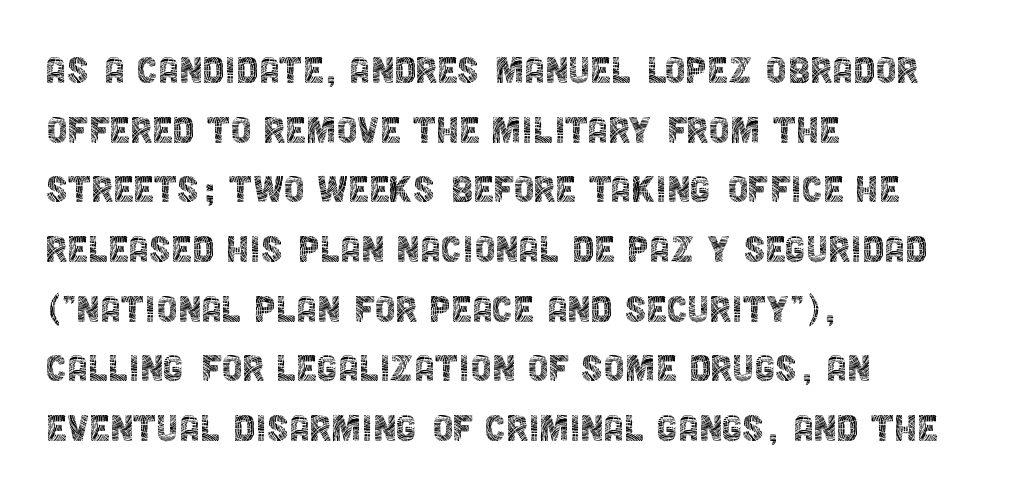
Q: Is the text bold? A: No.
Q: Is the text italic (slanted)? A: No, it is upright.
Q: Is the typeface a serif or a sans-serif typeface? A: Sans-serif.
Q: Is the text underlined? A: No.
Q: How is the paragraph aligned? A: Left-aligned.
Q: Is the spacing between letters normal or unusually wide? A: Normal.
Q: Is the spacing between lines tight, normal or loose? A: Normal.
Q: Width (condensed, normal, or wide)? A: Condensed.
Q: x-height? A: Large.
Q: Monospaced? A: No.
